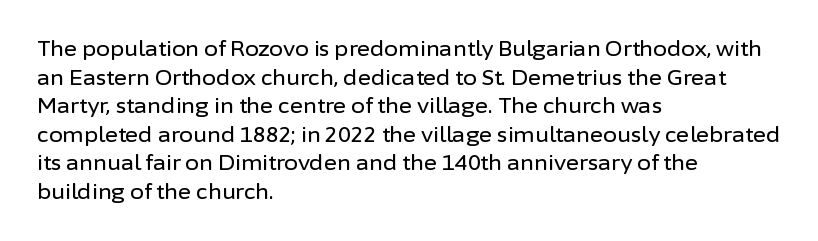
Every character sits straight up, as roman type does. The glyphs are unaccompanied by any horizontal stroke below them. Normally led — the rows are evenly, conventionally spaced. If you drew a ruler down the left edge, every line would touch it. The type is set solid horizontally, with unmodified tracking.
